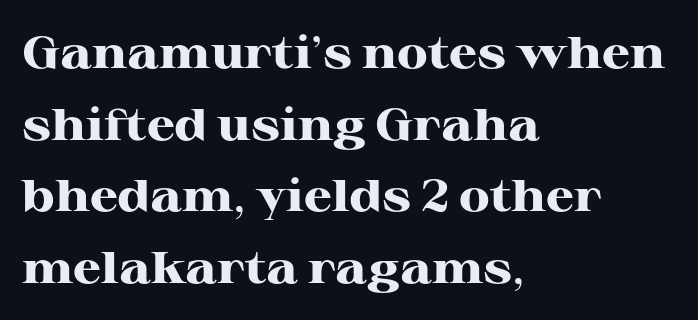
Q: Is the text bold? A: Yes.
Q: Is the text italic (slanted)? A: No, it is upright.
Q: Is the typeface a serif or a sans-serif typeface? A: Serif.
Q: Is the text underlined? A: No.
Q: How is the paragraph aligned? A: Left-aligned.
Q: Is the spacing between letters normal or unusually wide? A: Normal.
Q: Is the spacing between lines tight, normal or loose? A: Normal.
Q: Width (condensed, normal, or wide)? A: Wide.
Q: Stroke contrast? A: High.
Q: x-height? A: Medium.
Q: Monospaced? A: No.
